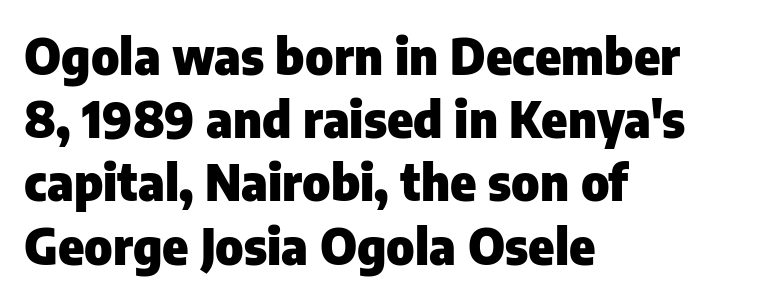
Does the lettering tilt? It doesn't — this is upright. A typesetter would label this face a sans. How heavy is the stroke? Heavy — this is a bold. The block of text has a typical density, with ordinary space between rows.
